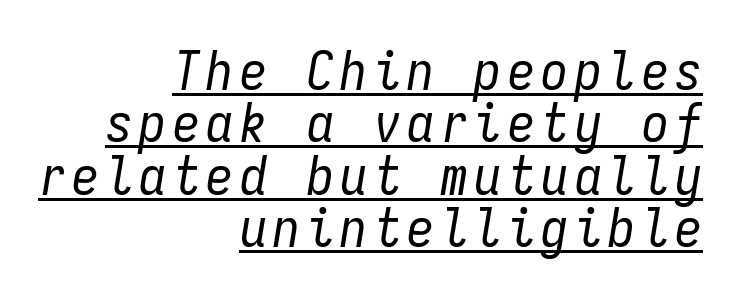
Q: Is the text bold? A: No.
Q: Is the text italic (slanted)? A: Yes, it leans right by about 9 degrees.
Q: Is the text underlined? A: Yes.
Q: How is the paragraph aligned? A: Right-aligned.
Q: Is the spacing between lines tight, normal or loose? A: Tight.
Q: Width (condensed, normal, or wide)? A: Condensed.
Q: Stroke contrast? A: Low.
Q: x-height? A: Medium.
Q: Monospaced? A: Yes.
